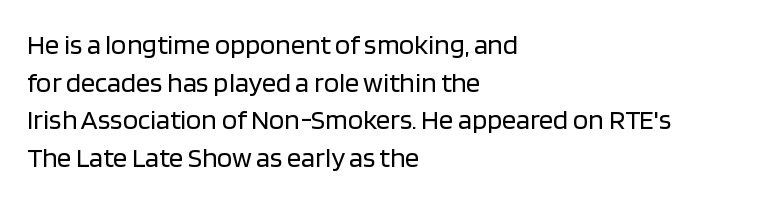
Q: Is the text bold? A: No.
Q: Is the text italic (slanted)? A: No, it is upright.
Q: Is the typeface a serif or a sans-serif typeface? A: Sans-serif.
Q: Is the text underlined? A: No.
Q: How is the paragraph aligned? A: Left-aligned.
Q: Is the spacing between letters normal or unusually wide? A: Normal.
Q: Is the spacing between lines tight, normal or loose? A: Normal.
Q: Width (condensed, normal, or wide)? A: Normal.
Q: Stroke contrast? A: Low.
Q: x-height? A: Large.
Q: Monospaced? A: No.
